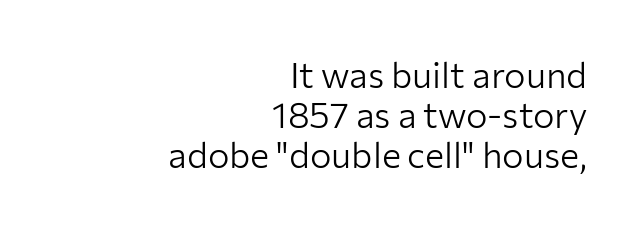
{"serif": "no", "italic": "no", "bold": "no", "weight": "light", "width": "normal", "stroke_contrast": "low", "x_height": "medium", "monospaced": "no", "underline": "no", "align": "right", "line_spacing": "tight", "line_spacing_ratio": 1.11, "letter_spacing": "normal", "letter_spacing_em": 0.0, "glyph_px": 36}
